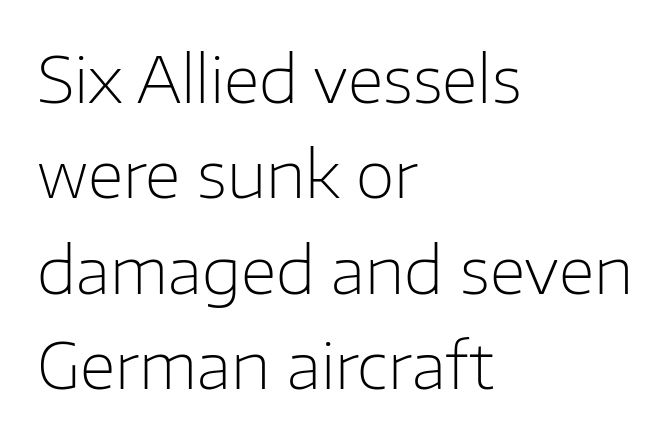
{"serif": "no", "italic": "no", "bold": "no", "weight": "light", "width": "normal", "stroke_contrast": "low", "x_height": "medium", "monospaced": "no", "underline": "no", "align": "left", "line_spacing": "normal", "line_spacing_ratio": 1.49, "letter_spacing": "normal", "letter_spacing_em": 0.0, "glyph_px": 64}
